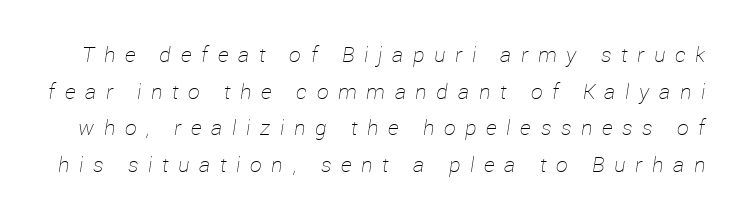
{"italic": "yes", "lean": "right", "slant_degrees": 12, "bold": "no", "underline": "no", "line_spacing_ratio": 1.74, "letter_spacing": "wide", "letter_spacing_em": 0.46, "glyph_px": 21}
